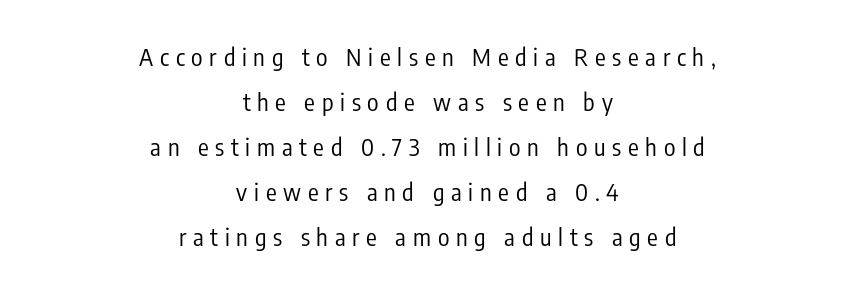
{"italic": "no", "bold": "no", "underline": "no", "align": "center", "line_spacing_ratio": 1.88, "letter_spacing": "wide", "letter_spacing_em": 0.28, "glyph_px": 24}
